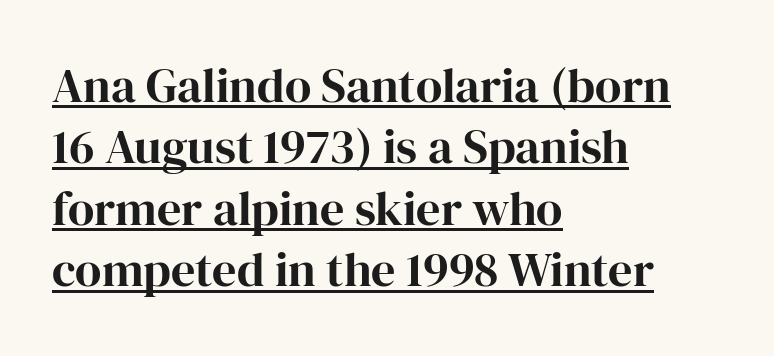
Q: Is the text italic (slanted)? A: No, it is upright.
Q: Is the typeface a serif or a sans-serif typeface? A: Serif.
Q: Is the text underlined? A: Yes.
Q: How is the paragraph aligned? A: Left-aligned.
Q: Is the spacing between letters normal or unusually wide? A: Normal.
Q: Is the spacing between lines tight, normal or loose? A: Normal.
Q: Width (condensed, normal, or wide)? A: Normal.
Q: Stroke contrast? A: High.
Q: x-height? A: Medium.
Q: Monospaced? A: No.
